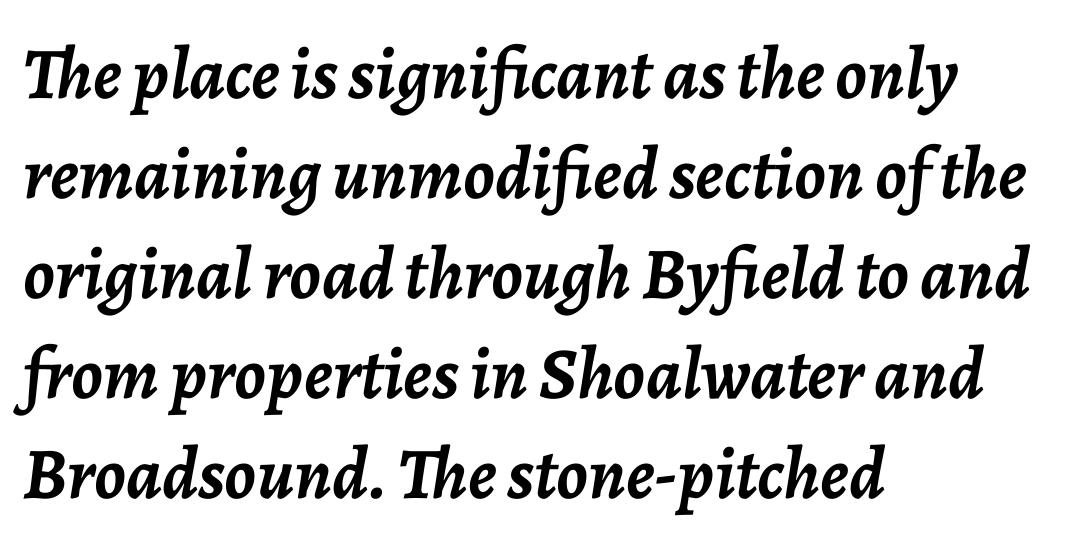
Q: Is the text bold? A: Yes.
Q: Is the text italic (slanted)? A: Yes, it leans right by about 7 degrees.
Q: Is the text underlined? A: No.
Q: How is the paragraph aligned? A: Left-aligned.
Q: Is the spacing between letters normal or unusually wide? A: Normal.
Q: Is the spacing between lines tight, normal or loose? A: Normal.
Q: Width (condensed, normal, or wide)? A: Normal.
Q: Stroke contrast? A: Low.
Q: x-height? A: Medium.
Q: Monospaced? A: No.
